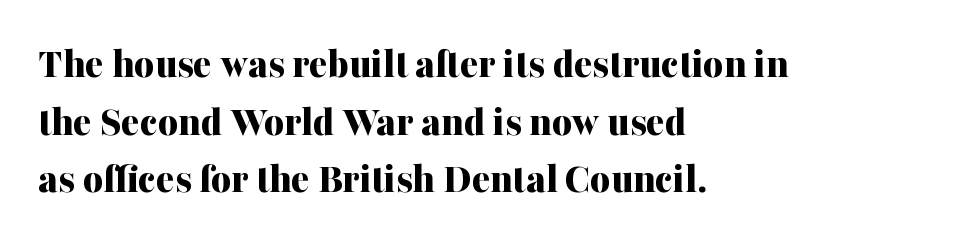
Q: Is the text bold? A: Yes.
Q: Is the text italic (slanted)? A: No, it is upright.
Q: Is the typeface a serif or a sans-serif typeface? A: Serif.
Q: Is the text underlined? A: No.
Q: How is the paragraph aligned? A: Left-aligned.
Q: Is the spacing between letters normal or unusually wide? A: Normal.
Q: Is the spacing between lines tight, normal or loose? A: Normal.
Q: Width (condensed, normal, or wide)? A: Normal.
Q: Stroke contrast? A: Medium.
Q: x-height? A: Medium.
Q: Monospaced? A: No.
